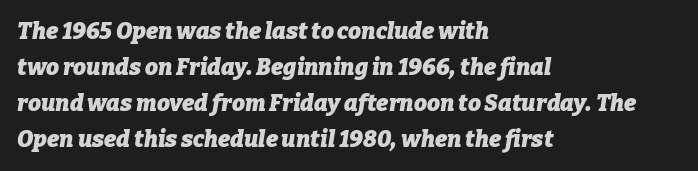
Q: Is the text bold? A: Yes.
Q: Is the text italic (slanted)? A: Yes, it leans right by about 9 degrees.
Q: Is the text underlined? A: No.
Q: How is the paragraph aligned? A: Left-aligned.
Q: Is the spacing between letters normal or unusually wide? A: Normal.
Q: Is the spacing between lines tight, normal or loose? A: Normal.
